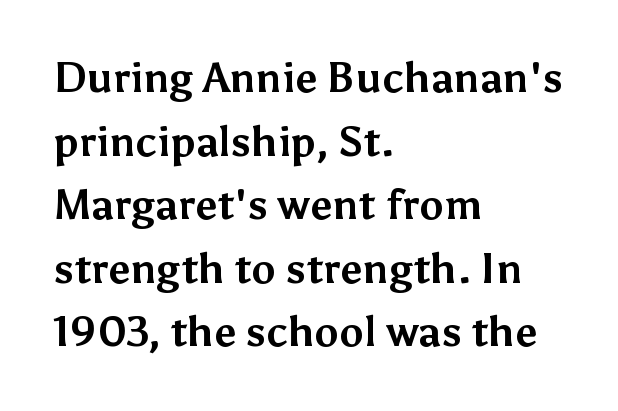
{"serif": "no", "italic": "no", "bold": "yes", "weight": "bold", "width": "normal", "stroke_contrast": "medium", "x_height": "medium", "monospaced": "no", "underline": "no", "align": "left", "line_spacing": "normal", "line_spacing_ratio": 1.55, "letter_spacing": "normal", "letter_spacing_em": 0.0, "glyph_px": 41}
